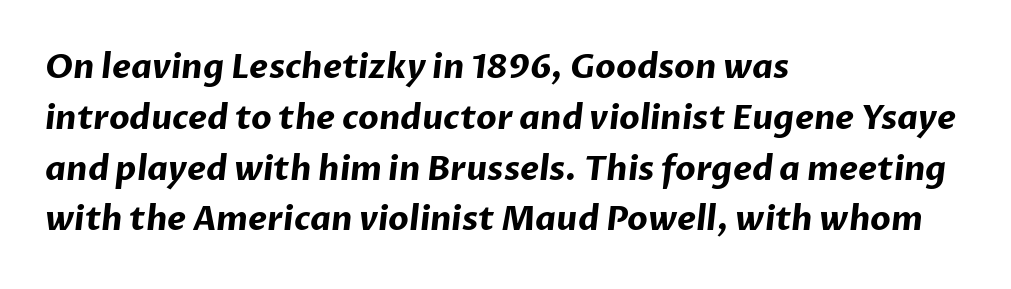
The image shows 33 px bold sans-serif type; set left-aligned, normal line spacing (1.54x), normal letter spacing, not underlined; low stroke contrast and a medium x-height.
